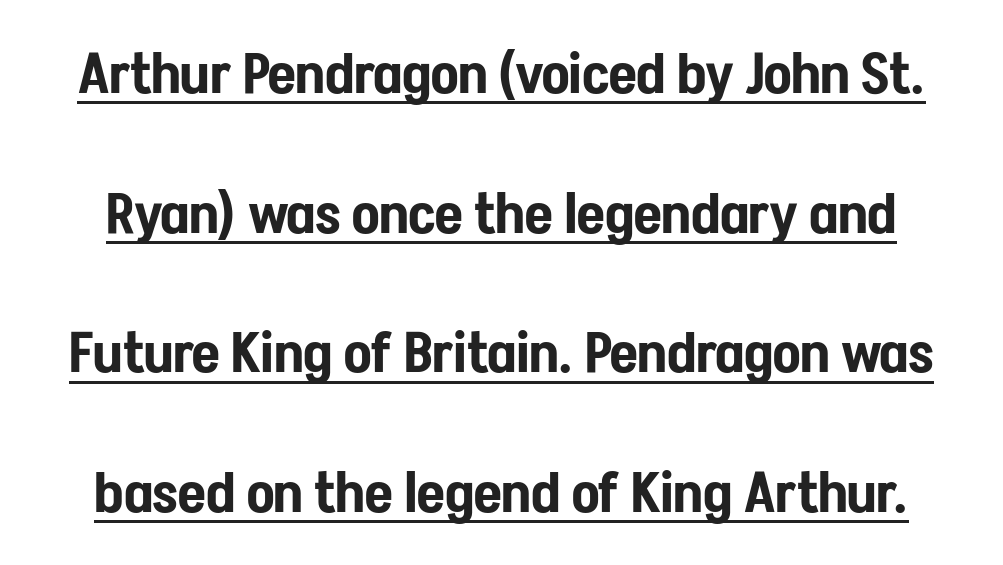
{"serif": "no", "italic": "no", "width": "condensed", "stroke_contrast": "low", "x_height": "medium", "monospaced": "no", "underline": "yes", "line_spacing": "loose", "line_spacing_ratio": 2.45, "letter_spacing": "normal", "letter_spacing_em": 0.0, "glyph_px": 57}
